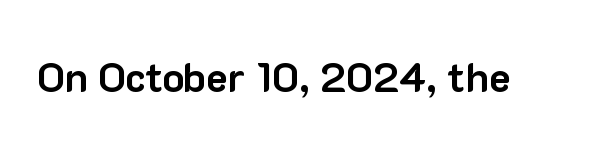
Q: Is the text bold? A: Yes.
Q: Is the text italic (slanted)? A: No, it is upright.
Q: Is the typeface a serif or a sans-serif typeface? A: Sans-serif.
Q: Is the text underlined? A: No.
Q: Is the spacing between letters normal or unusually wide? A: Normal.
Q: Width (condensed, normal, or wide)? A: Normal.
Q: Stroke contrast? A: Low.
Q: x-height? A: Medium.
Q: Monospaced? A: No.
